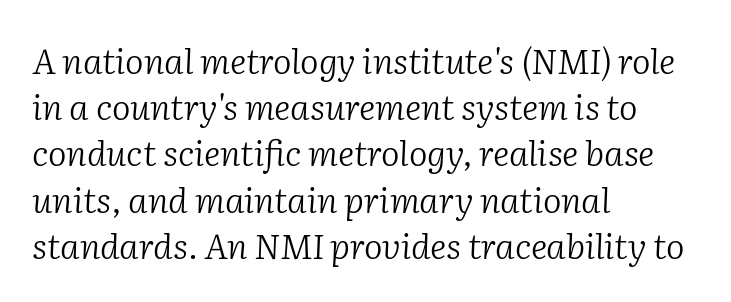
The text block is weighted toward the left margin, trailing off unevenly rightward. The string is rendered with underlining switched off. Looks like regular typesetting: each glyph gets only the width it needs. This sample keeps an unexceptional amount of space between lines.
